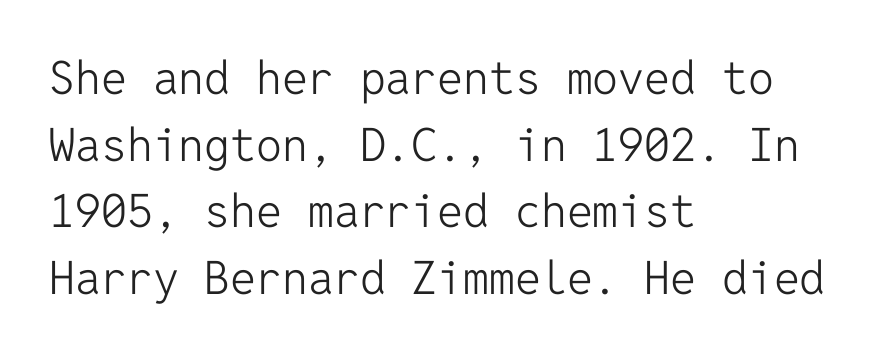
The ragged edge is on the right, which tells us the setting is flush left. A typesetter would mark this as roman, not italic. This sample has the even, mechanical cadence of fixed-width lettering. Descenders are the only things crossing below the line. The glyphs in this specimen are sans serif.
